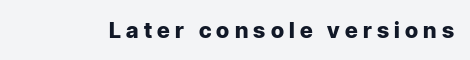
{"italic": "no", "bold": "yes", "underline": "no", "letter_spacing": "wide", "letter_spacing_em": 0.24, "glyph_px": 22}
